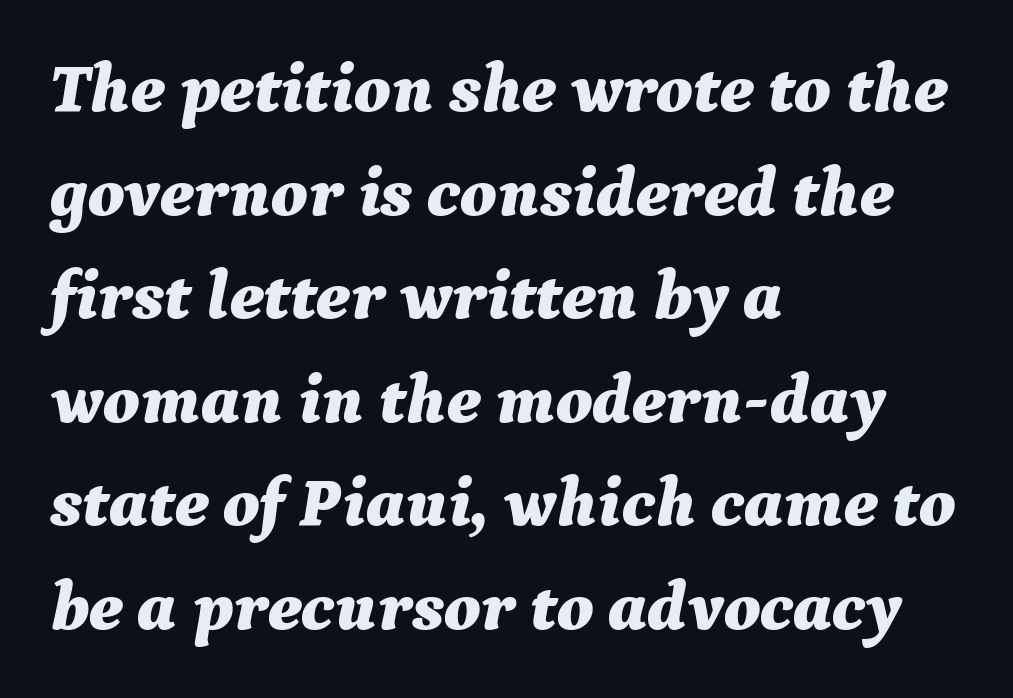
The image shows 70 px bold type, italic (leaning right); set left-aligned, normal line spacing (1.48x), normal letter spacing, not underlined; medium stroke contrast and a medium x-height.
